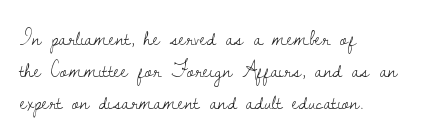
Q: Is the text bold? A: No.
Q: Is the text italic (slanted)? A: Yes.
Q: Is the text underlined? A: No.
Q: How is the paragraph aligned? A: Left-aligned.
Q: Is the spacing between letters normal or unusually wide? A: Normal.
Q: Is the spacing between lines tight, normal or loose? A: Normal.
